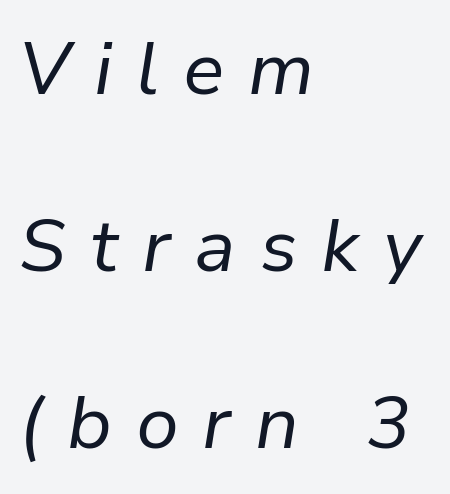
Q: Is the text bold? A: No.
Q: Is the text italic (slanted)? A: Yes, it leans right by about 9 degrees.
Q: Is the text underlined? A: No.
Q: How is the paragraph aligned? A: Left-aligned.
Q: Is the spacing between letters normal or unusually wide? A: Unusually wide.
Q: Is the spacing between lines tight, normal or loose? A: Loose.
Q: Width (condensed, normal, or wide)? A: Normal.
Q: Stroke contrast? A: Low.
Q: x-height? A: Medium.
Q: Monospaced? A: No.
